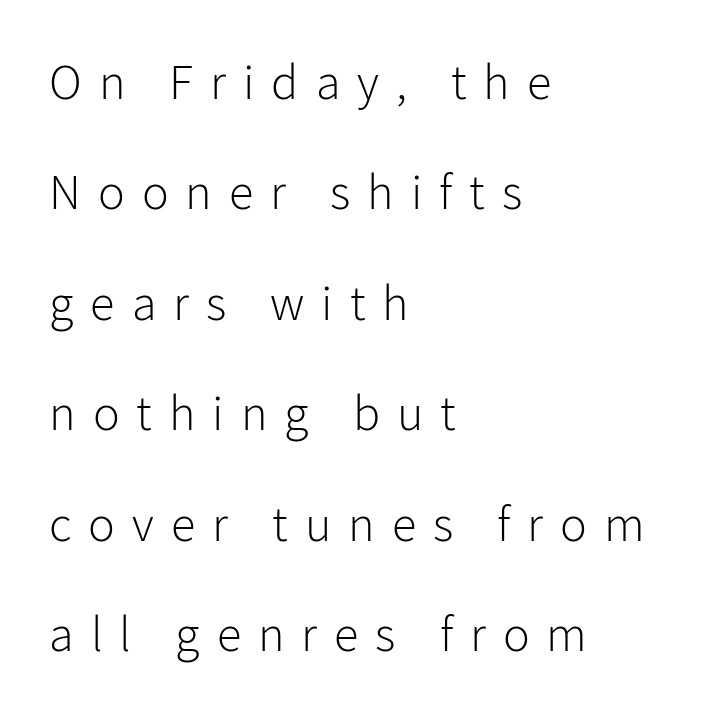
{"serif": "no", "italic": "no", "bold": "no", "weight": "light", "width": "normal", "stroke_contrast": "low", "x_height": "medium", "monospaced": "no", "underline": "no", "align": "left", "line_spacing": "loose", "line_spacing_ratio": 2.21, "letter_spacing": "wide", "letter_spacing_em": 0.34, "glyph_px": 50}
